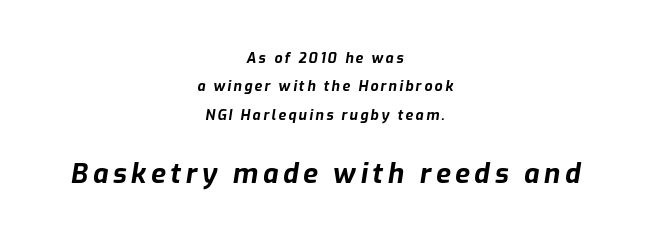
{"italic": "yes", "lean": "right", "slant_degrees": 9, "bold": "yes", "underline": "no", "align": "center", "line_spacing": "loose", "line_spacing_ratio": 2.03, "larger_block": "second", "size_ratio": 1.93, "glyph_px": 27}
